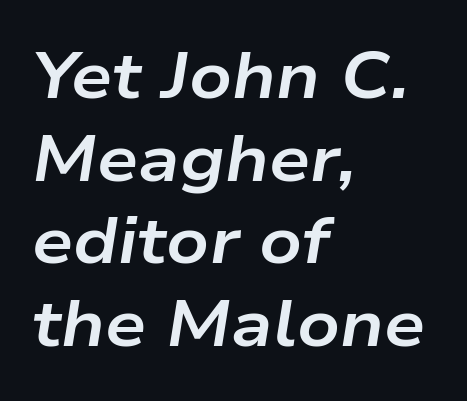
{"italic": "yes", "lean": "right", "slant_degrees": 9, "bold": "yes", "weight": "bold", "width": "wide", "stroke_contrast": "low", "x_height": "medium", "monospaced": "no", "underline": "no", "align": "left", "line_spacing": "normal", "line_spacing_ratio": 1.27, "letter_spacing": "normal", "letter_spacing_em": 0.0, "glyph_px": 65}
